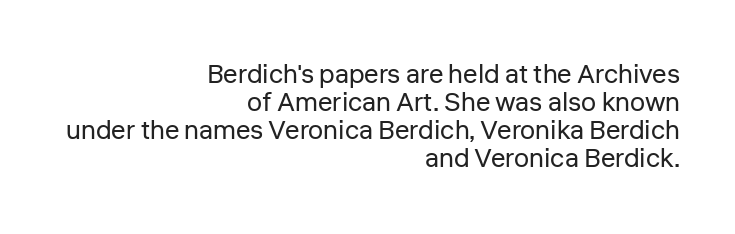
Q: Is the text bold? A: No.
Q: Is the text italic (slanted)? A: No, it is upright.
Q: Is the text underlined? A: No.
Q: How is the paragraph aligned? A: Right-aligned.
Q: Is the spacing between letters normal or unusually wide? A: Normal.
Q: Is the spacing between lines tight, normal or loose? A: Tight.
